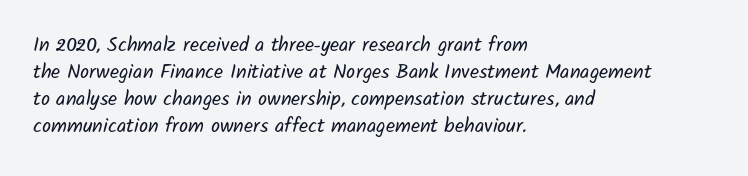
The image shows 20 px text type; set left-aligned, normal line spacing (1.35x), normal letter spacing, not underlined.
